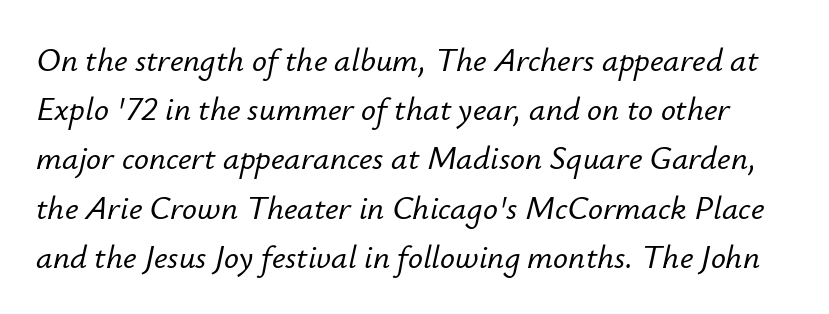
The image shows 33 px text type, italic (leaning right); set normal line spacing (1.49x), normal letter spacing, not underlined; low stroke contrast and a small x-height.
